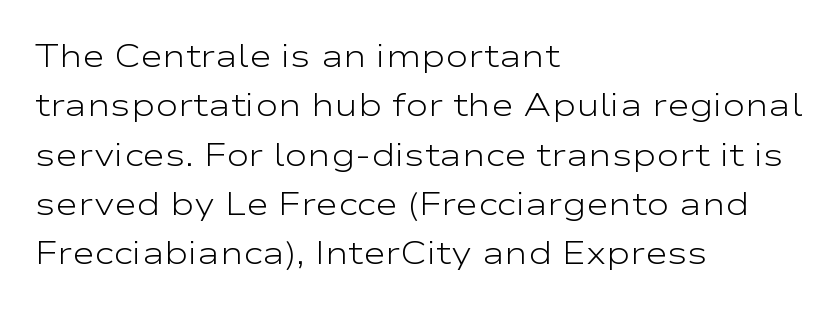
{"serif": "no", "italic": "no", "bold": "no", "weight": "light", "width": "wide", "stroke_contrast": "low", "x_height": "medium", "monospaced": "no", "underline": "no", "align": "left", "line_spacing": "normal", "line_spacing_ratio": 1.59, "letter_spacing": "normal", "letter_spacing_em": 0.0, "glyph_px": 31}
